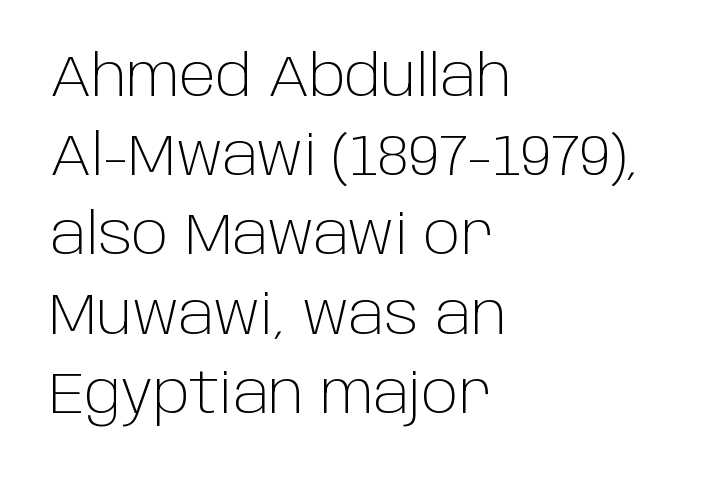
The image shows 57 px light sans-serif type, upright; set left-aligned, normal line spacing (1.39x), normal letter spacing, not underlined; low stroke contrast and a large x-height.
